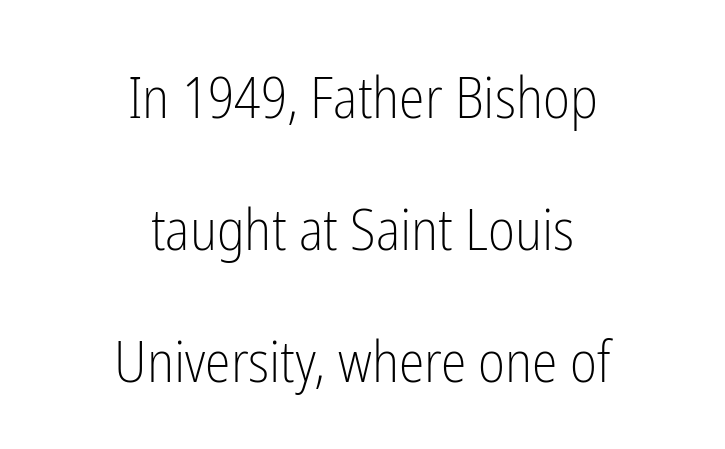
{"serif": "no", "italic": "no", "bold": "no", "weight": "light", "width": "condensed", "stroke_contrast": "low", "x_height": "medium", "monospaced": "no", "underline": "no", "align": "center", "line_spacing": "loose", "line_spacing_ratio": 2.28, "letter_spacing": "normal", "letter_spacing_em": 0.0, "glyph_px": 58}
